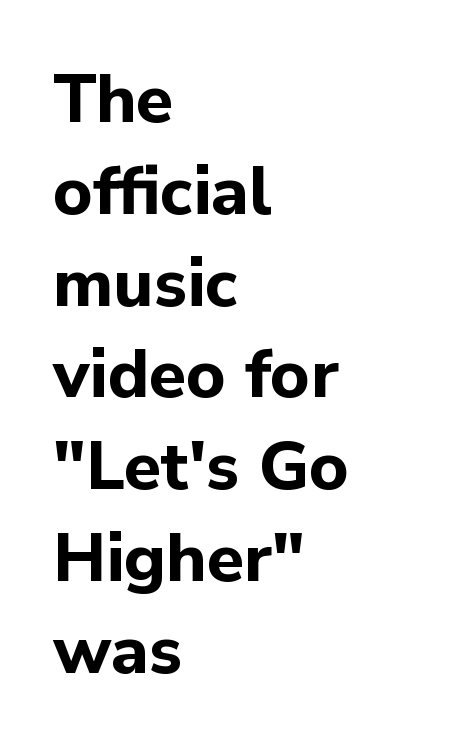
{"serif": "no", "italic": "no", "bold": "yes", "weight": "bold", "width": "normal", "stroke_contrast": "low", "x_height": "medium", "monospaced": "no", "underline": "no", "align": "left", "line_spacing": "normal", "line_spacing_ratio": 1.35, "letter_spacing": "normal", "letter_spacing_em": 0.0, "glyph_px": 68}
